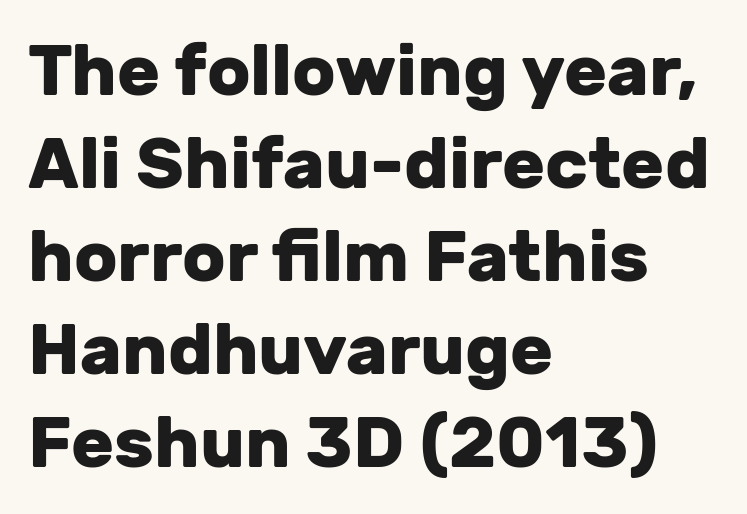
Q: Is the text bold? A: Yes.
Q: Is the text italic (slanted)? A: No, it is upright.
Q: Is the typeface a serif or a sans-serif typeface? A: Sans-serif.
Q: Is the text underlined? A: No.
Q: How is the paragraph aligned? A: Left-aligned.
Q: Is the spacing between letters normal or unusually wide? A: Normal.
Q: Is the spacing between lines tight, normal or loose? A: Normal.
Q: Width (condensed, normal, or wide)? A: Normal.
Q: Stroke contrast? A: Low.
Q: x-height? A: Medium.
Q: Monospaced? A: No.
